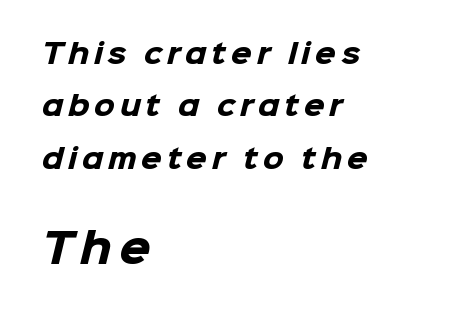
Q: Is the text bold? A: Yes.
Q: Is the typeface a serif or a sans-serif typeface? A: Sans-serif.
Q: Is the text underlined? A: No.
Q: How is the paragraph aligned? A: Left-aligned.
Q: Is the spacing between lines tight, normal or loose? A: Loose.
Q: Which block of text is set in a larger size, the first (top) or the second (bottom)? A: The second (bottom) one.
Q: Width (condensed, normal, or wide)? A: Normal.
Q: Stroke contrast? A: Low.
Q: x-height? A: Medium.
Q: Monospaced? A: No.
